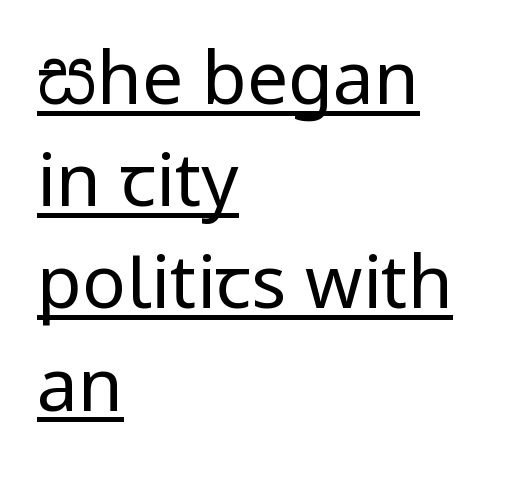
Glyph-to-glyph distance matches everyday printed text. This sample carries an underscore along the baseline area. The strokes carry an ordinary text weight at most. Vertically, the passage feels balanced, rows spaced as you'd expect.
